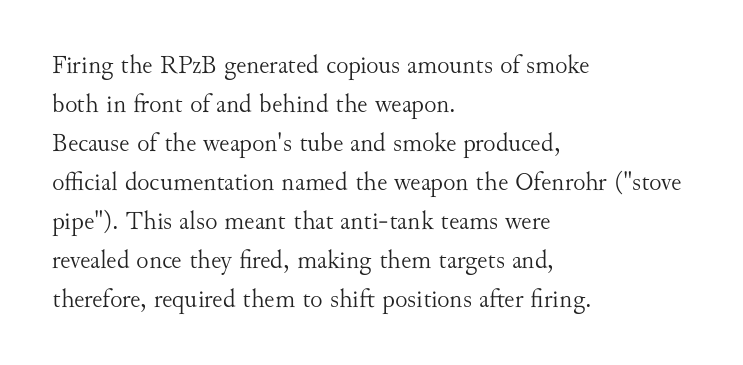
Each new line begins a customary step beneath the previous one. Students, note that the glyphs here touch the page at normal intervals. Letters rest on an invisible, unmarked baseline. Posture: upright roman.
